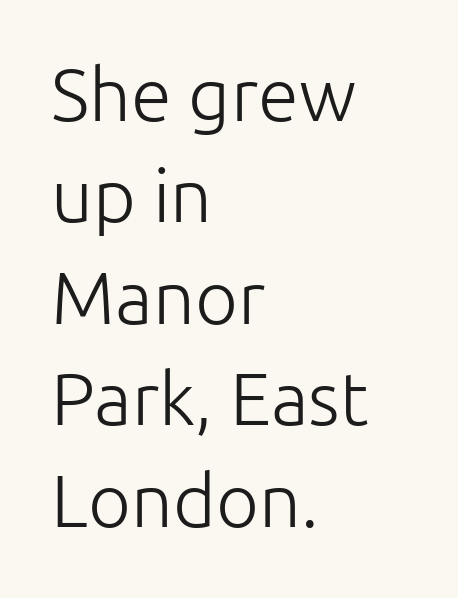
A typesetter would label this face a sans. Do the letters lean? They stand straight. The rendering anchors every line to the left-hand side. Summary of weight: not heavy and not bold. Default kerning and tracking; the words read as compact shapes. In terms of leading, this rendering sits right in the middle.
